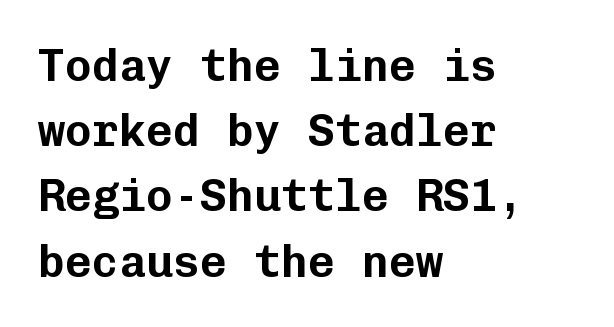
The image shows 45 px sans-serif type, upright, monospaced; set left-aligned, normal line spacing (1.45x), normal letter spacing, not underlined; low stroke contrast and a medium x-height.
